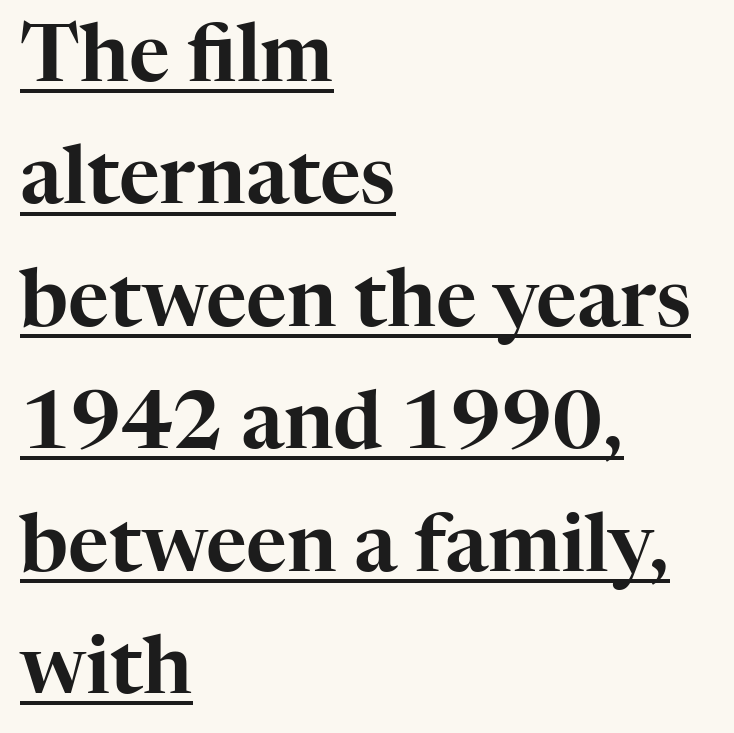
Here the designer chose a conventional face with non-uniform glyph widths. Letterform terminals end in serifs throughout the passage. The specimen includes a rule beneath the text block's lines. Visually the block forms a straight wall on the left and a jagged coastline on the right.
